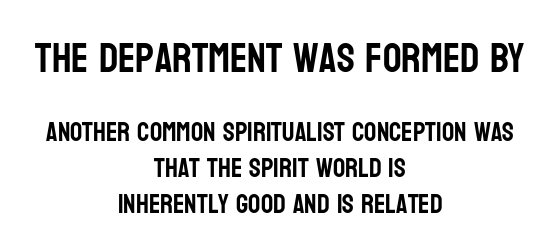
Ascenders rise straight up at ninety degrees. Compared with typical body copy, the letter spacing here is the same. A student would call this center alignment; a typographer would say set centered. Check under the words: just untouched page. Grotesque or geometric, the face here clearly has no serifs. Leading matches the norm, producing a regular column.
